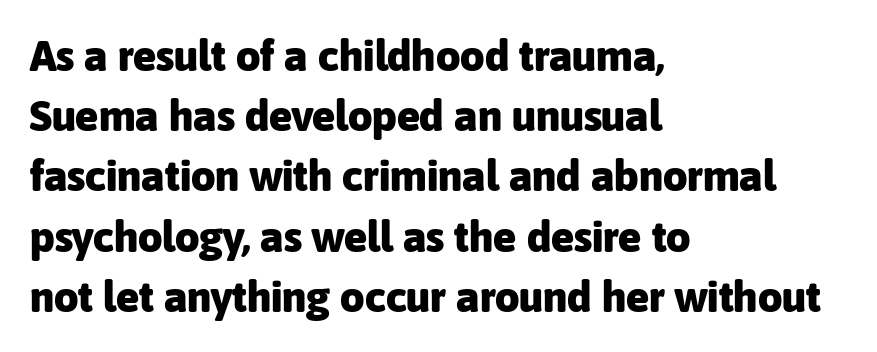
{"serif": "no", "italic": "no", "bold": "yes", "weight": "heavy", "width": "normal", "stroke_contrast": "low", "x_height": "medium", "monospaced": "no", "underline": "no", "align": "left", "line_spacing": "normal", "line_spacing_ratio": 1.4, "letter_spacing": "normal", "letter_spacing_em": 0.0, "glyph_px": 43}
